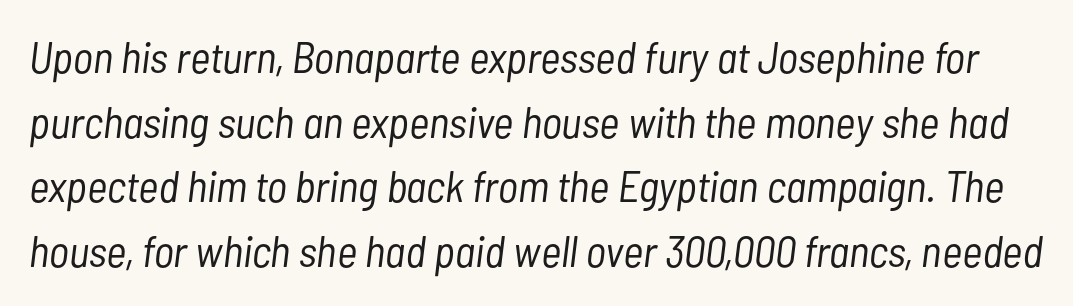
Is the type heavy? It reads as light-to-regular instead. These lines keep a tight, regular rhythm from letter to letter. You could not count columns in this text — the font is proportionally spaced. The area under the type is left untouched. Reading down the column, the eye jumps a familiar distance to each next line. Notice how the stems are inclined rather than vertical — that's the hallmark of italics.
